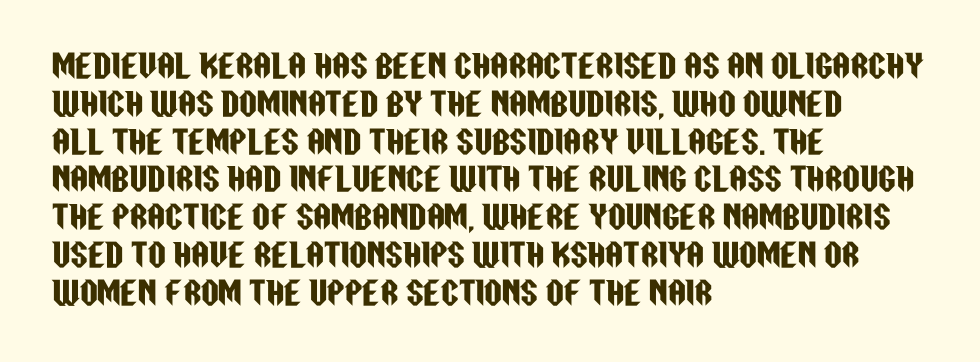
{"serif": "no", "italic": "no", "width": "condensed", "stroke_contrast": "low", "x_height": "large", "monospaced": "no", "underline": "no", "align": "left", "line_spacing_ratio": 1.22, "letter_spacing": "normal", "letter_spacing_em": 0.0, "glyph_px": 31}
